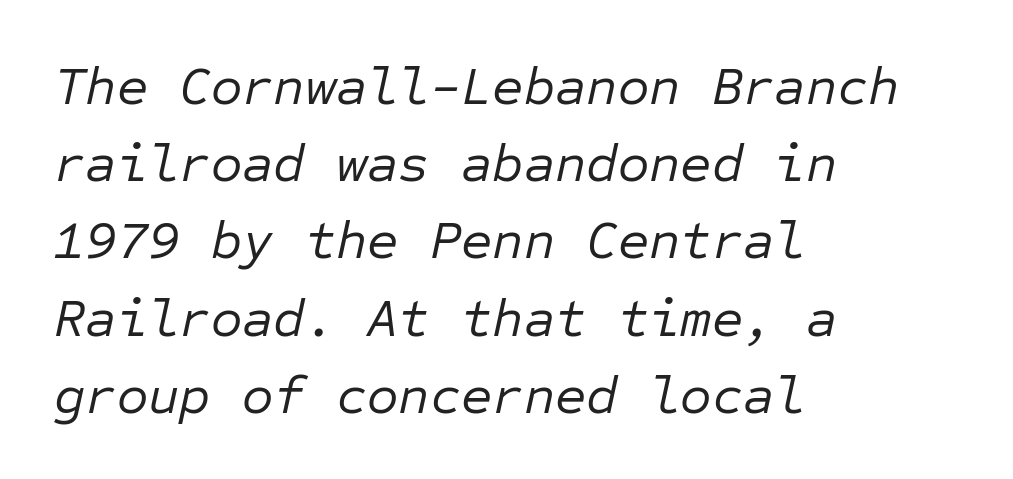
{"italic": "yes", "lean": "right", "slant_degrees": 12, "bold": "no", "weight": "regular", "width": "normal", "stroke_contrast": "low", "x_height": "medium", "monospaced": "yes", "underline": "no", "align": "left", "line_spacing": "normal", "line_spacing_ratio": 1.43, "letter_spacing": "normal", "letter_spacing_em": 0.0, "glyph_px": 54}
